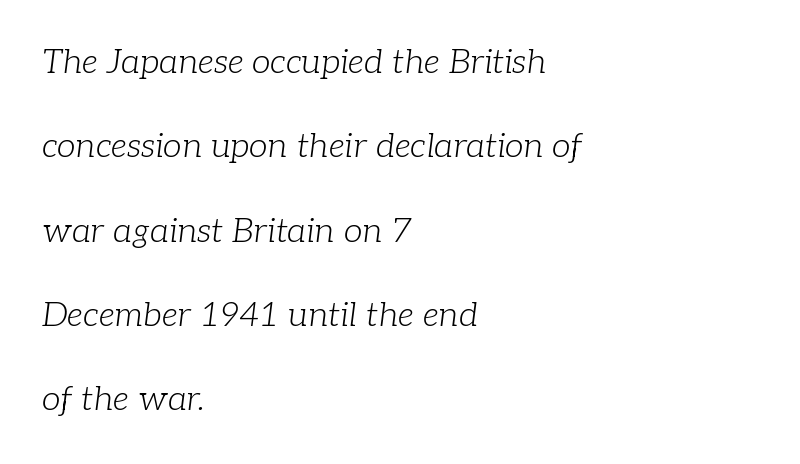
Students, note that the glyphs here touch the page at normal intervals. Stroke terminals: seriffed. In CSS terms this would be text-align: left. The letters are slanted; this is an italic face. A quiet, ordinary-to-light weight characterises the typeface. Students, observe: this is what heavily led, spacious text looks like.
